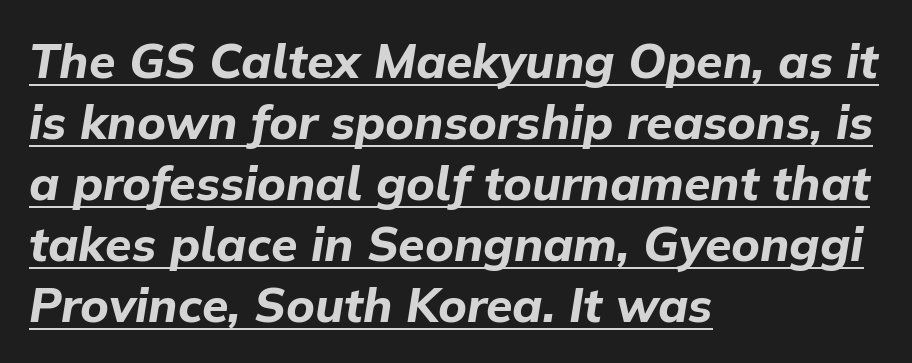
The image shows 48 px bold type, italic (leaning right); set left-aligned, normal line spacing (1.27x), normal letter spacing, underlined; low stroke contrast and a medium x-height.
